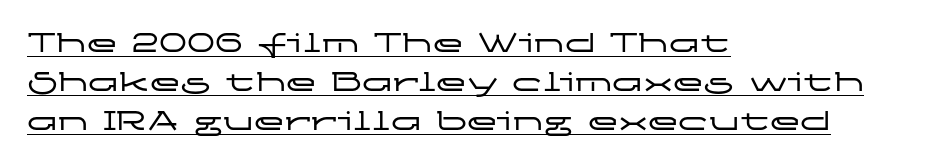
The font family rendered here belongs to the sans-serif group. Summary of vertical rhythm: regular, with standard interline spacing. Students, note that the glyphs here touch the page at normal intervals. You could not count columns in this text — the font is proportionally spaced. A continuous stroke trails under the words, as in a hyperlink. Reading down the block, your eye returns to a fixed left position each line.
